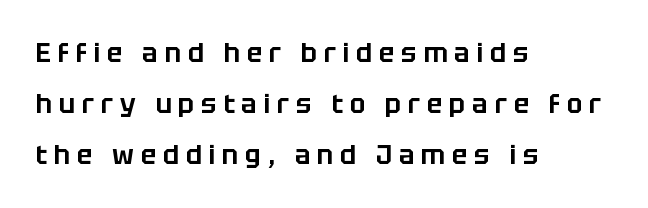
{"italic": "no", "underline": "no", "align": "left", "line_spacing": "loose", "line_spacing_ratio": 1.96, "letter_spacing": "wide", "letter_spacing_em": 0.26, "glyph_px": 26}
